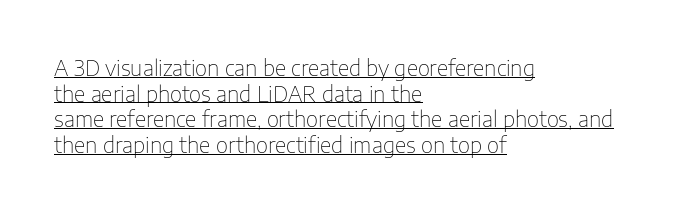
The image shows 21 px text type, upright; set left-aligned, line spacing 1.22x, normal letter spacing, underlined.
